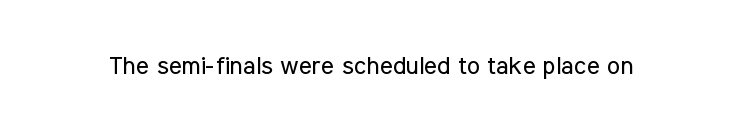
The rendering keeps characters at their native spacing. The font sits on the lighter half of the weight spectrum, regular included. Quick note: underline off. Is there any slant? The stems are plumb.
